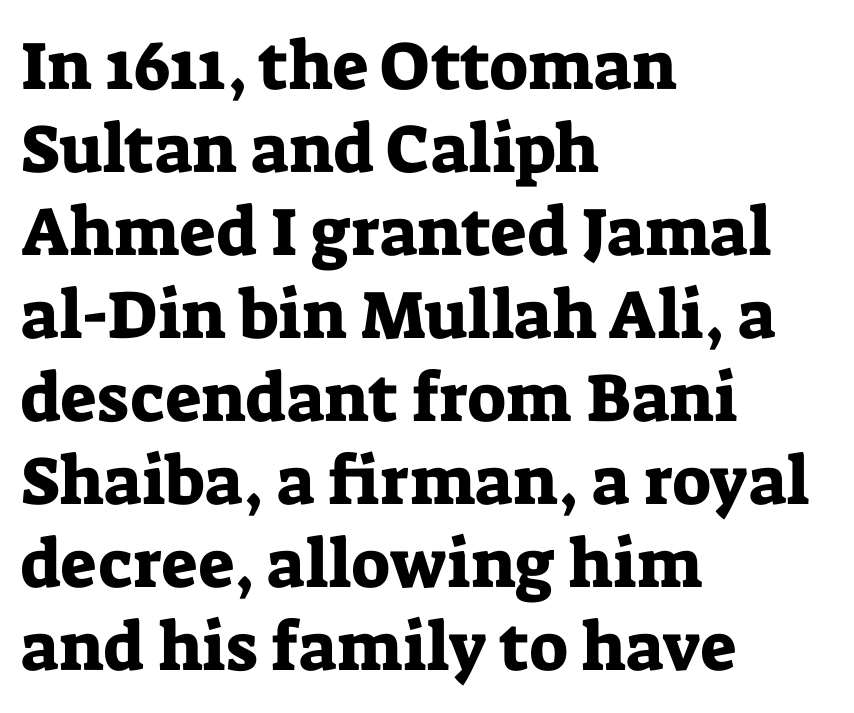
{"serif": "yes", "italic": "no", "width": "normal", "stroke_contrast": "low", "x_height": "medium", "monospaced": "no", "underline": "no", "align": "left", "line_spacing_ratio": 1.22, "letter_spacing": "normal", "letter_spacing_em": 0.0, "glyph_px": 68}
